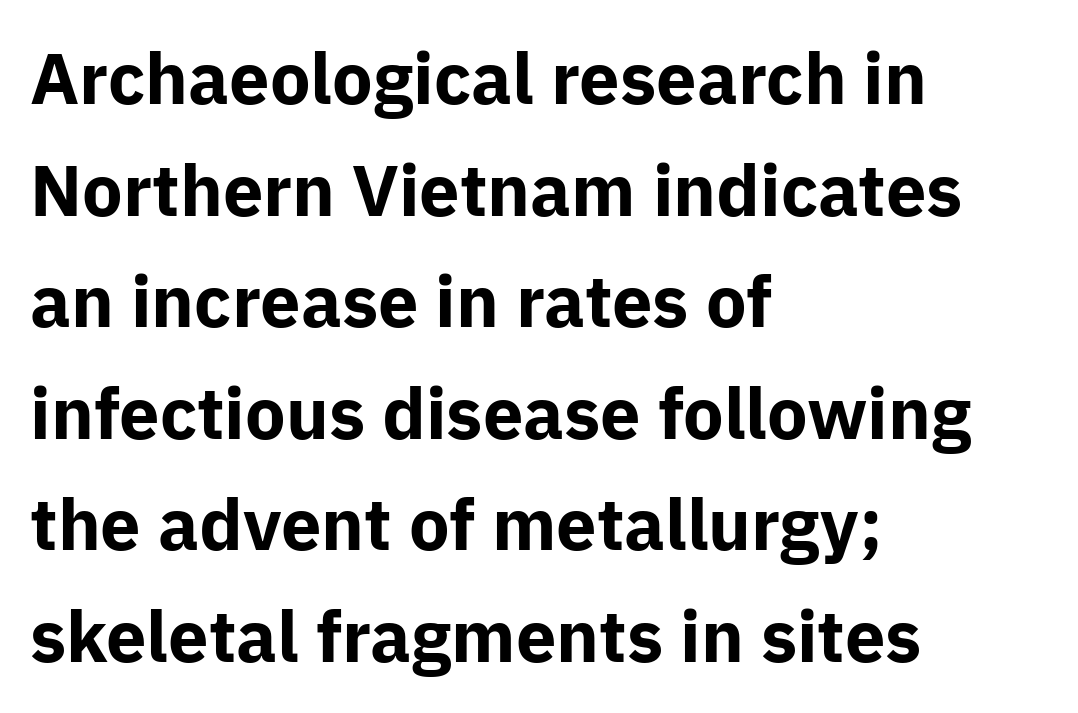
The image shows 72 px bold sans-serif type, upright; set left-aligned, normal line spacing (1.55x), normal letter spacing, not underlined; low stroke contrast and a medium x-height.
